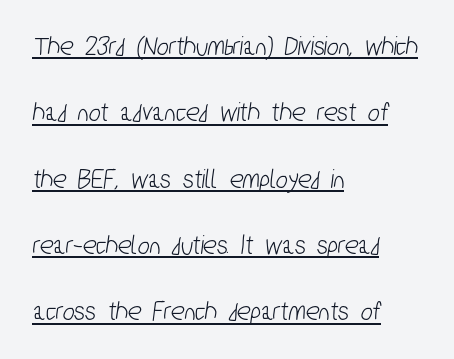
The image shows 28 px condensed sans-serif type; set left-aligned, loose line spacing (2.37x), normal letter spacing, underlined; low stroke contrast and a medium x-height.
